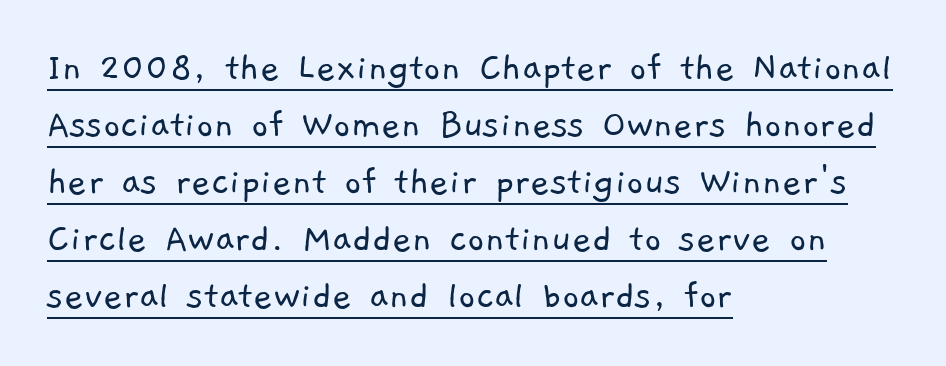
Does the leading feel generous? No, just average. One-word summary of the alignment: left. The rendered words wear a rule along their underside. The glyphs in this specimen are sans serif. Compared with a typical body face, this is equally light or lighter still. Each letter keeps its own natural width here, so spacing adapts to shape.
